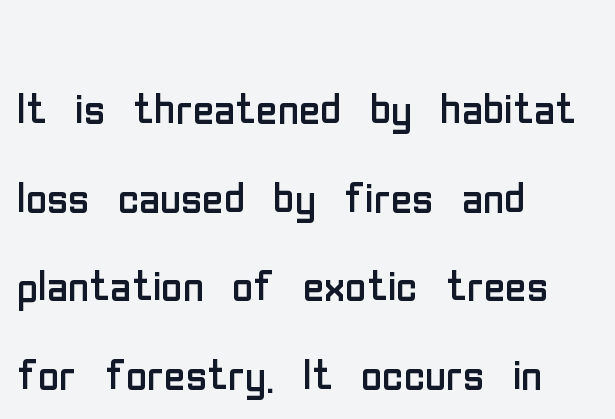
{"serif": "no", "italic": "no", "bold": "no", "weight": "regular", "width": "condensed", "stroke_contrast": "low", "x_height": "medium", "monospaced": "no", "underline": "no", "align": "left", "line_spacing": "normal", "line_spacing_ratio": 1.53, "letter_spacing": "normal", "letter_spacing_em": 0.0, "glyph_px": 58}
